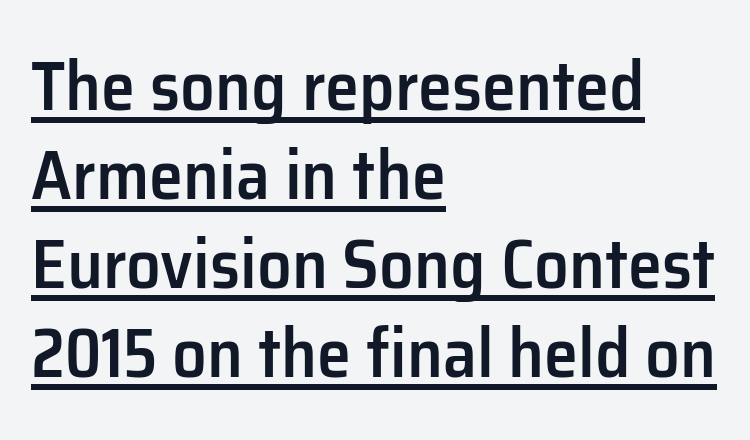
Check where the strokes stop: nothing finishes them off — pure sans. Each letter keeps its own natural width here, so spacing adapts to shape. Every letter is mildly thick-stroked: semibold rather than bold. Does extra space separate the letters? No, they use regular spacing.
